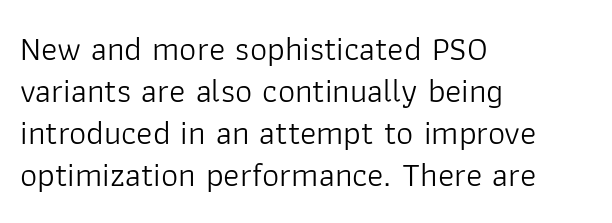
The setting favours the left margin, as ordinary paragraphs usually do. Glance below the letters and you will spot only blank space. A light-to-regular cut is what we see here. Default kerning and tracking; the words read as compact shapes. Spacing verdict: proportional, widths tailored to each character. The glyphs in this specimen are sans serif.
